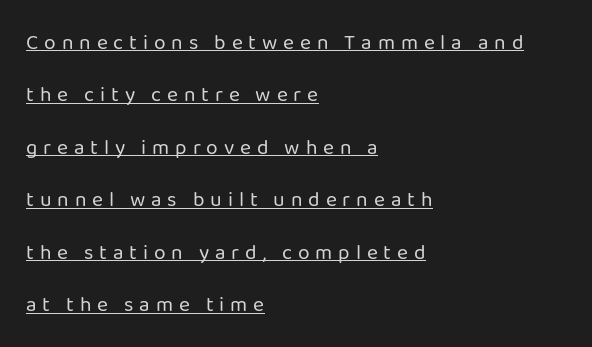
Q: Is the text bold? A: No.
Q: Is the text italic (slanted)? A: No, it is upright.
Q: Is the text underlined? A: Yes.
Q: How is the paragraph aligned? A: Left-aligned.
Q: Is the spacing between letters normal or unusually wide? A: Unusually wide.
Q: Is the spacing between lines tight, normal or loose? A: Loose.
